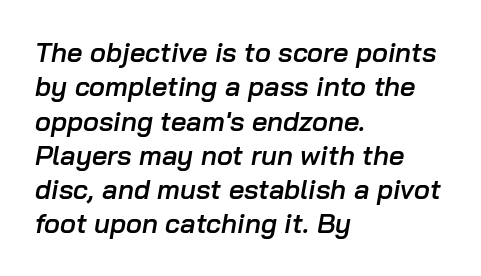
The image shows 27 px text type, italic (leaning right); set left-aligned, normal line spacing (1.27x), normal letter spacing, not underlined.
